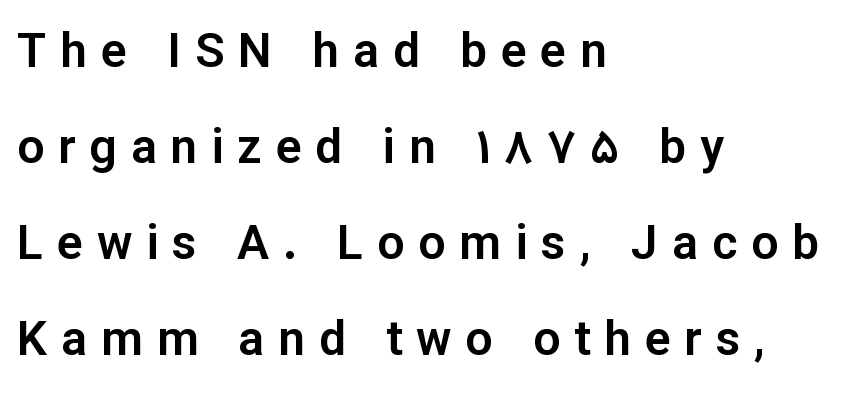
{"serif": "no", "italic": "no", "width": "normal", "stroke_contrast": "low", "x_height": "medium", "monospaced": "no", "underline": "no", "align": "left", "line_spacing": "loose", "line_spacing_ratio": 2.0, "letter_spacing": "wide", "letter_spacing_em": 0.29, "glyph_px": 48}
